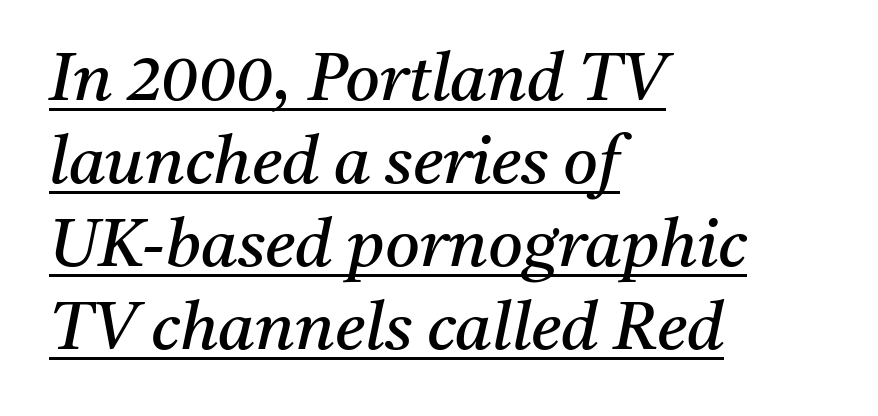
{"serif": "yes", "italic": "yes", "lean": "right", "slant_degrees": 11, "bold": "no", "weight": "regular", "width": "normal", "stroke_contrast": "medium", "x_height": "medium", "monospaced": "no", "underline": "yes", "align": "left", "line_spacing_ratio": 1.24, "letter_spacing": "normal", "letter_spacing_em": 0.0, "glyph_px": 67}
